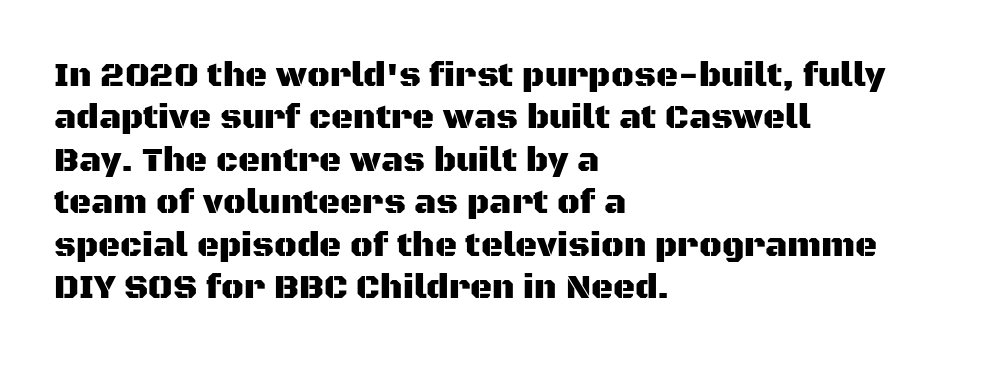
The image shows 34 px sans-serif type, upright; set left-aligned, normal line spacing (1.25x), normal letter spacing, not underlined; medium stroke contrast and a large x-height.
